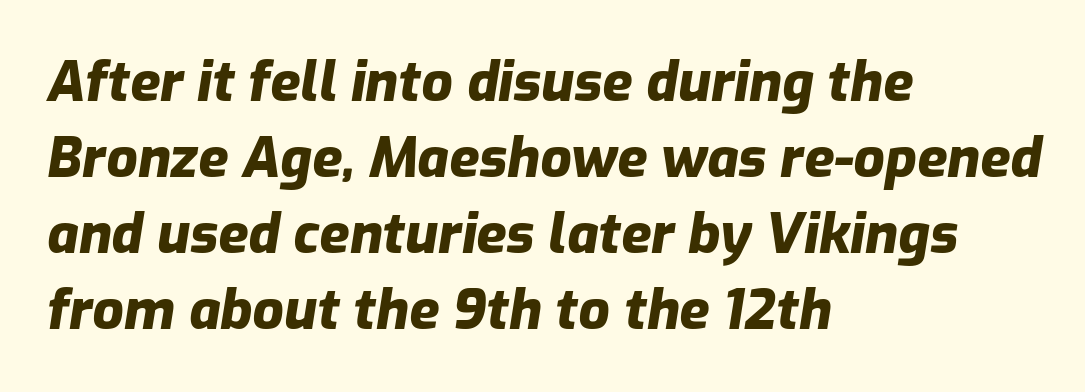
Is this a fixed-width face? No — the glyphs have proportional, varying widths. Visually the block forms a straight wall on the left and a jagged coastline on the right. Does extra space separate the letters? No, they use regular spacing. Thick stems and heavy bowls — unmistakably bold. The designer left line spacing at the default. A typesetter would mark this as italic.
